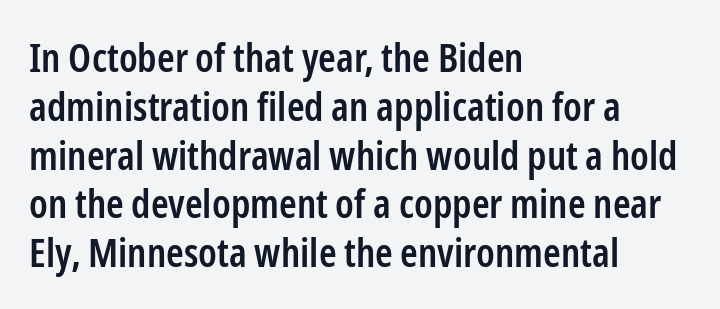
The image shows 40 px semibold, condensed sans-serif type, upright; set left-aligned, line spacing 1.22x, normal letter spacing, not underlined; low stroke contrast and a medium x-height.
